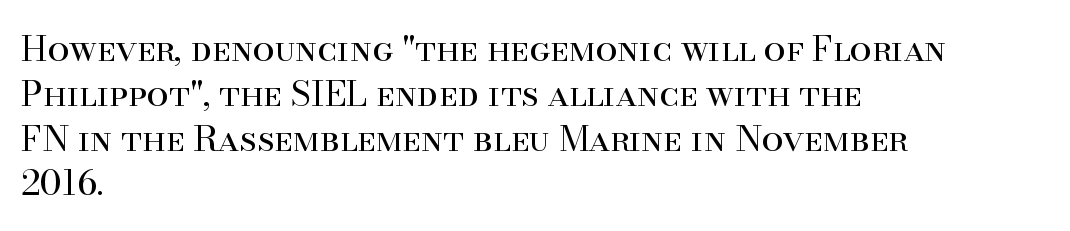
{"serif": "yes", "italic": "no", "bold": "no", "weight": "regular", "width": "normal", "stroke_contrast": "high", "x_height": "small", "monospaced": "no", "underline": "no", "align": "left", "line_spacing": "normal", "line_spacing_ratio": 1.28, "letter_spacing": "normal", "letter_spacing_em": 0.0, "glyph_px": 35}
